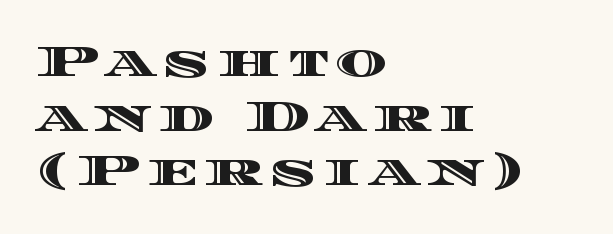
Q: Is the text italic (slanted)? A: No, it is upright.
Q: Is the text underlined? A: No.
Q: How is the paragraph aligned? A: Left-aligned.
Q: Width (condensed, normal, or wide)? A: Wide.
Q: x-height? A: Large.
Q: Monospaced? A: No.
